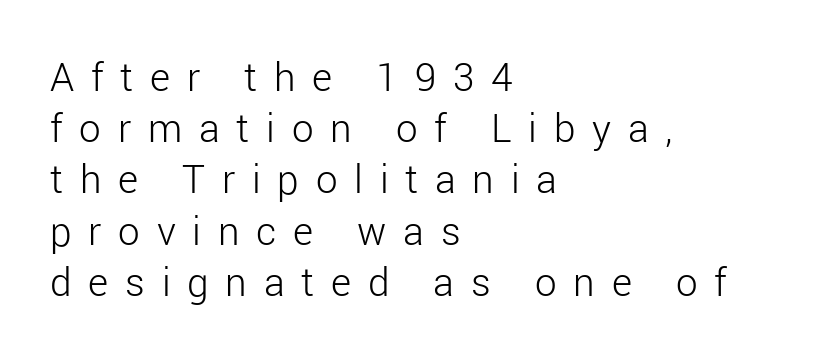
{"serif": "no", "italic": "no", "bold": "no", "weight": "light", "width": "normal", "stroke_contrast": "low", "x_height": "medium", "monospaced": "no", "underline": "no", "align": "left", "line_spacing_ratio": 1.19, "letter_spacing": "wide", "letter_spacing_em": 0.39, "glyph_px": 43}
